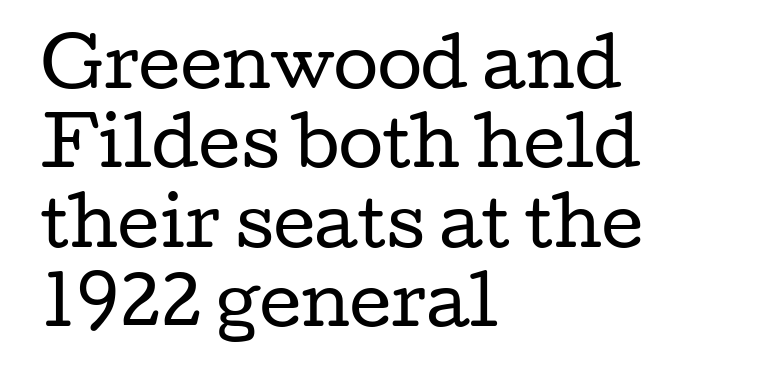
The image shows 65 px regular-weight, wide serif type, upright; set left-aligned, line spacing 1.22x, normal letter spacing, not underlined; low stroke contrast and a medium x-height.
